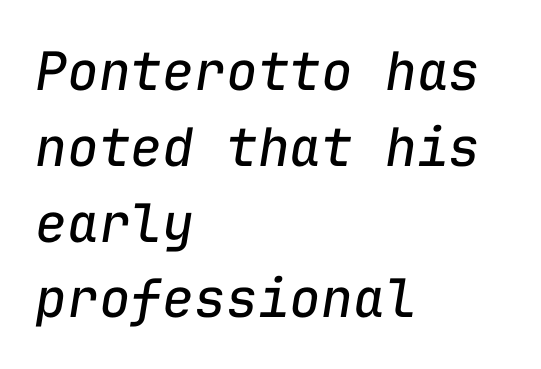
The image shows 53 px regular-weight type, italic (leaning right), monospaced; set left-aligned, normal line spacing (1.43x), normal letter spacing, not underlined; low stroke contrast and a medium x-height.
